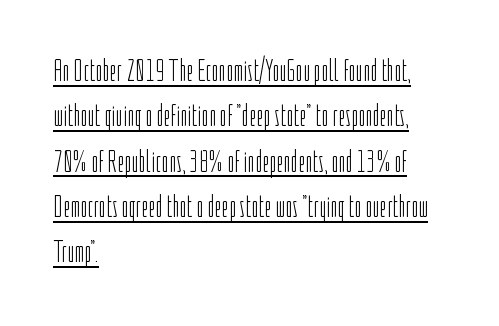
Q: Is the text bold? A: No.
Q: Is the text italic (slanted)? A: No, it is upright.
Q: Is the typeface a serif or a sans-serif typeface? A: Sans-serif.
Q: Is the text underlined? A: Yes.
Q: How is the paragraph aligned? A: Left-aligned.
Q: Is the spacing between letters normal or unusually wide? A: Normal.
Q: Is the spacing between lines tight, normal or loose? A: Normal.
Q: Width (condensed, normal, or wide)? A: Condensed.
Q: Stroke contrast? A: Low.
Q: x-height? A: Medium.
Q: Monospaced? A: No.
